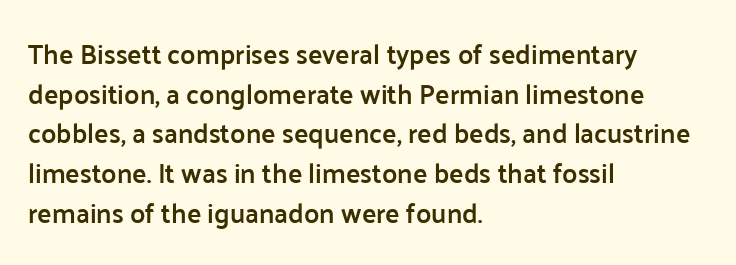
Observe the ordinary spacing: letters are neighbours, not strangers. The font's upright variant was chosen for this text. Letters rest on an invisible, unmarked baseline. The leading is moderate, giving the passage an even texture. The paragraph has a hard left edge and a soft right edge.
